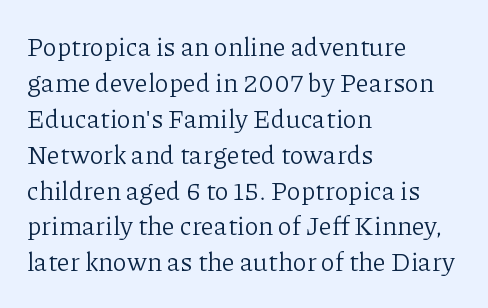
The characters are drawn with everyday or finer stroke widths. Line beginnings align vertically; line endings do not. Rule under the text: the space is simply empty. Words appear dense and cohesive because spacing is normal. Whoever set this chose a conventional vertical rhythm. Rendered with straight, roman letterforms.
